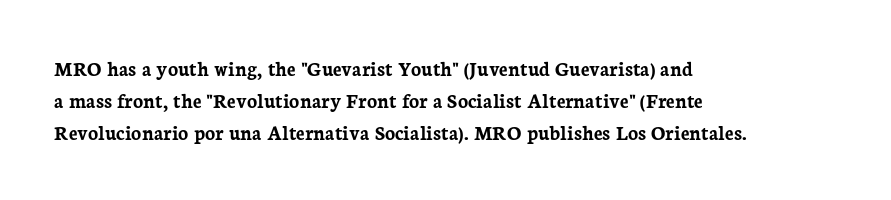
Tracking value appears to be zero — textbook default spacing. Is the type bold? Yes — the strokes are clearly thick and heavy. The block of text has a typical density, with ordinary space between rows. The rag falls on the right side of this text block. Words float on clear page, feet unadorned.
